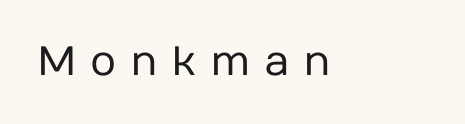
Q: Is the text bold? A: No.
Q: Is the text italic (slanted)? A: No, it is upright.
Q: Is the typeface a serif or a sans-serif typeface? A: Sans-serif.
Q: Is the text underlined? A: No.
Q: Is the spacing between letters normal or unusually wide? A: Unusually wide.
Q: Width (condensed, normal, or wide)? A: Normal.
Q: Stroke contrast? A: Low.
Q: x-height? A: Medium.
Q: Monospaced? A: No.
